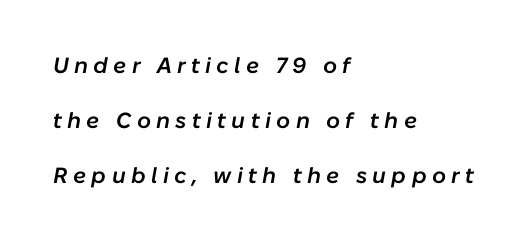
Q: Is the text bold? A: Semi-bold.
Q: Is the text italic (slanted)? A: Yes, it leans right by about 10 degrees.
Q: Is the text underlined? A: No.
Q: How is the paragraph aligned? A: Left-aligned.
Q: Is the spacing between letters normal or unusually wide? A: Unusually wide.
Q: Is the spacing between lines tight, normal or loose? A: Loose.
